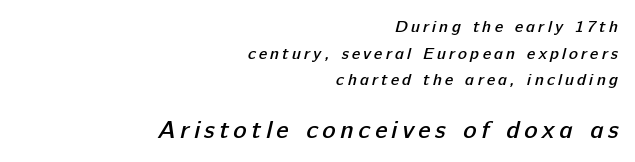
Right-aligned paragraph, ragged on the left. The passage shown is semibold, sitting just below true bold. A bare baseline throughout the passage. Character size in the trailing block exceeds that of the leading block. The line-height multiplier appears to be the usual default.
